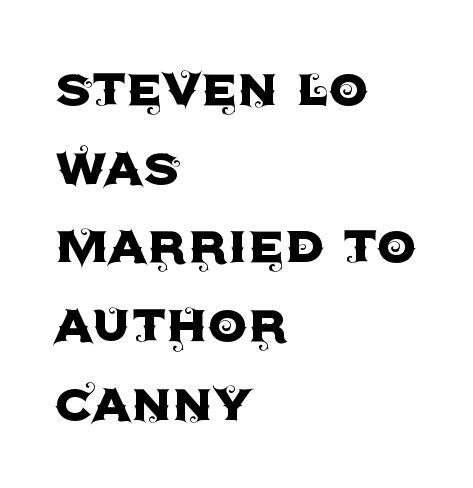
A normal amount of white space separates one row of letters from the next. The rag falls on the right side of this text block. The space directly below the letters is spotless. Nothing sits at the stroke ends, so this counts as sans-serif.
